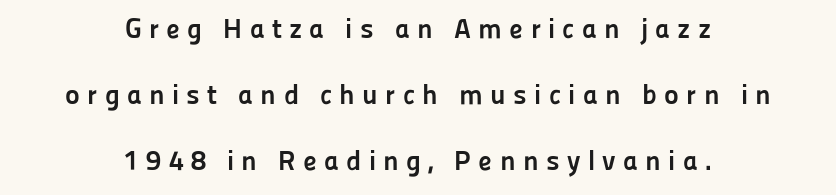
{"serif": "no", "italic": "no", "bold": "yes", "weight": "semibold", "width": "normal", "stroke_contrast": "low", "x_height": "medium", "monospaced": "no", "underline": "no", "align": "center", "line_spacing": "loose", "line_spacing_ratio": 2.36, "letter_spacing": "wide", "letter_spacing_em": 0.26, "glyph_px": 28}
